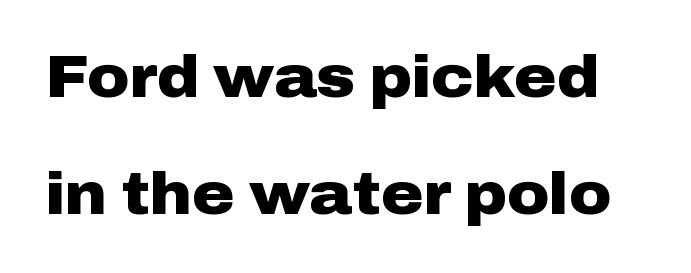
{"serif": "no", "italic": "no", "bold": "yes", "weight": "heavy", "width": "wide", "stroke_contrast": "low", "x_height": "medium", "monospaced": "no", "underline": "no", "line_spacing": "loose", "line_spacing_ratio": 2.01, "letter_spacing": "normal", "letter_spacing_em": 0.0, "glyph_px": 58}
